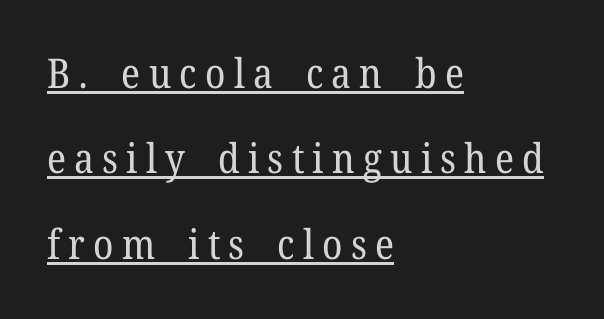
{"serif": "yes", "italic": "no", "bold": "no", "weight": "regular", "width": "normal", "stroke_contrast": "low", "x_height": "medium", "monospaced": "no", "underline": "yes", "align": "left", "line_spacing": "loose", "line_spacing_ratio": 2.08, "letter_spacing": "wide", "letter_spacing_em": 0.2, "glyph_px": 41}
